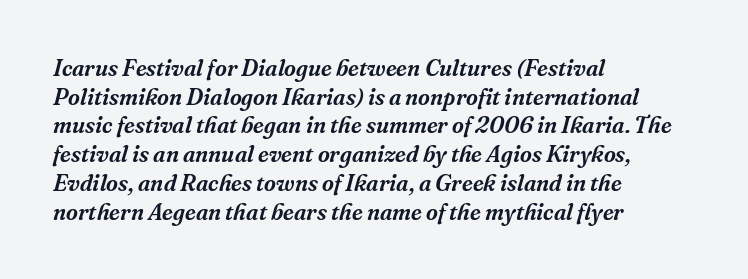
Each new line begins a customary step beneath the previous one. One-word summary of the alignment: left. Nobody touched the tracking dial on this one. Yep, that's italic — everything's leaning. The area under the type is left untouched.
